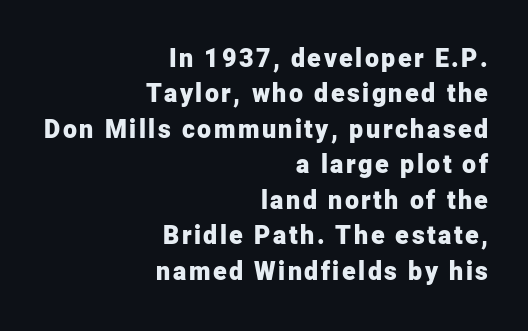
The gap between lines stays unmarked. Line ends are locked; line starts wander. Vertical strokes here are truly vertical. The font is running at its bold setting. The designer left line spacing at the default.
